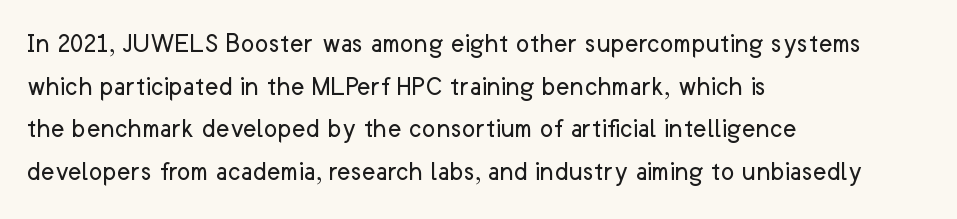
{"serif": "no", "italic": "no", "bold": "no", "weight": "regular", "width": "normal", "stroke_contrast": "low", "x_height": "medium", "monospaced": "no", "underline": "no", "align": "left", "line_spacing": "normal", "line_spacing_ratio": 1.47, "letter_spacing": "normal", "letter_spacing_em": 0.0, "glyph_px": 29}
